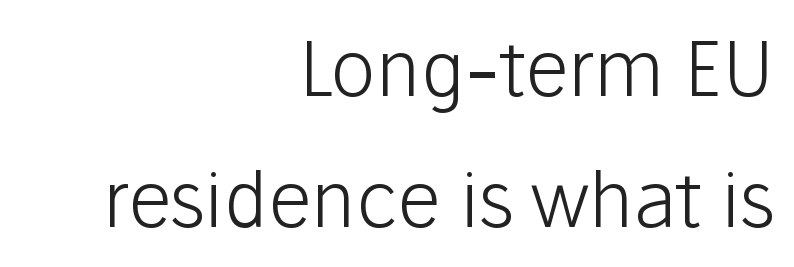
Q: Is the text bold? A: No.
Q: Is the text italic (slanted)? A: No, it is upright.
Q: Is the typeface a serif or a sans-serif typeface? A: Sans-serif.
Q: Is the text underlined? A: No.
Q: How is the paragraph aligned? A: Right-aligned.
Q: Is the spacing between letters normal or unusually wide? A: Normal.
Q: Width (condensed, normal, or wide)? A: Normal.
Q: Stroke contrast? A: Low.
Q: x-height? A: Medium.
Q: Monospaced? A: No.
